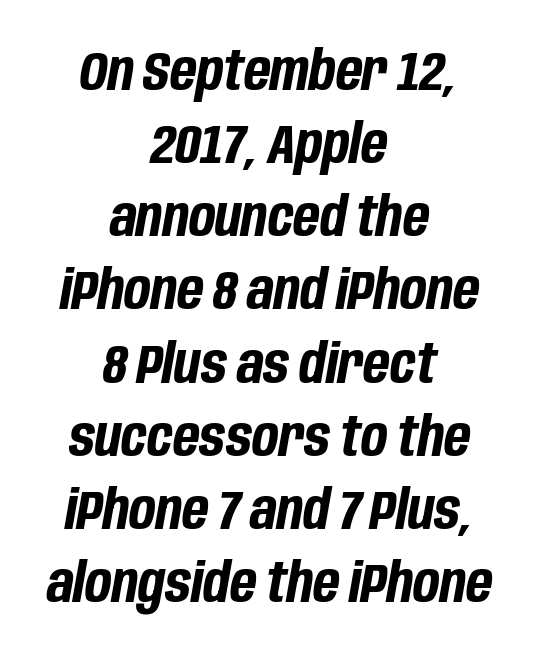
The image shows 55 px bold, condensed type, italic (leaning right); set centered, normal line spacing (1.33x), normal letter spacing, not underlined; low stroke contrast and a large x-height.
